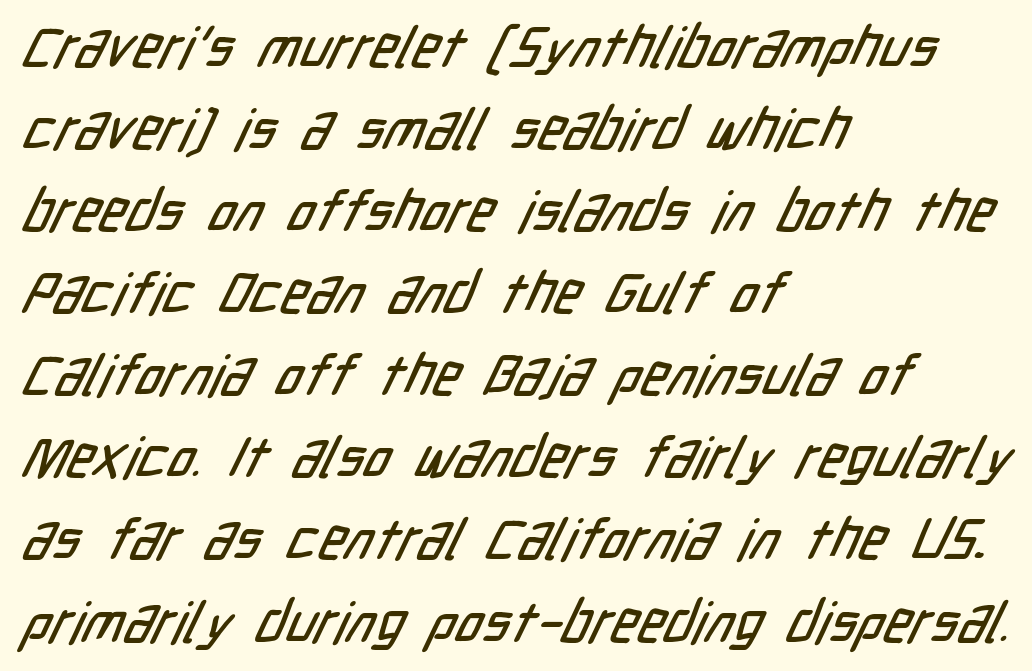
The image shows 57 px condensed sans-serif type; set left-aligned, normal line spacing (1.44x), normal letter spacing, not underlined; low stroke contrast and a medium x-height.
